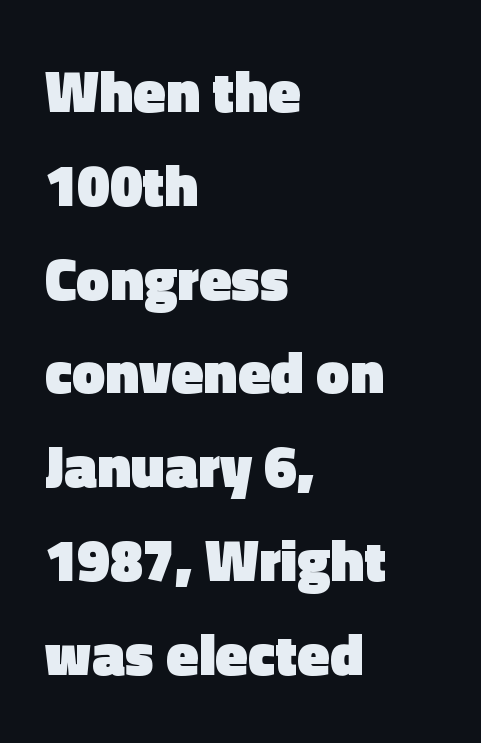
Q: Is the text bold? A: Yes.
Q: Is the text italic (slanted)? A: No, it is upright.
Q: Is the typeface a serif or a sans-serif typeface? A: Sans-serif.
Q: Is the text underlined? A: No.
Q: How is the paragraph aligned? A: Left-aligned.
Q: Is the spacing between letters normal or unusually wide? A: Normal.
Q: Is the spacing between lines tight, normal or loose? A: Normal.
Q: Width (condensed, normal, or wide)? A: Normal.
Q: x-height? A: Medium.
Q: Monospaced? A: No.
